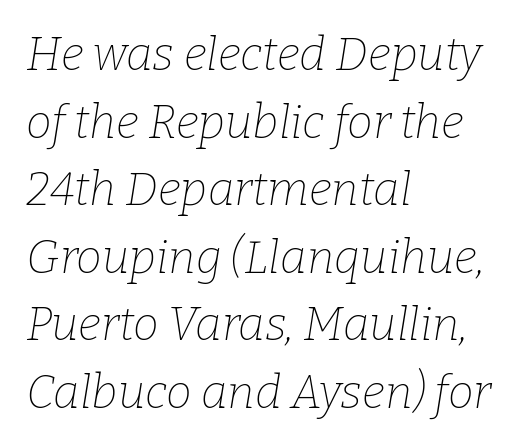
{"serif": "yes", "italic": "yes", "lean": "right", "slant_degrees": 9, "bold": "no", "weight": "thin", "width": "normal", "stroke_contrast": "low", "x_height": "medium", "monospaced": "no", "underline": "no", "align": "left", "line_spacing": "normal", "line_spacing_ratio": 1.47, "letter_spacing": "normal", "letter_spacing_em": 0.0, "glyph_px": 46}
